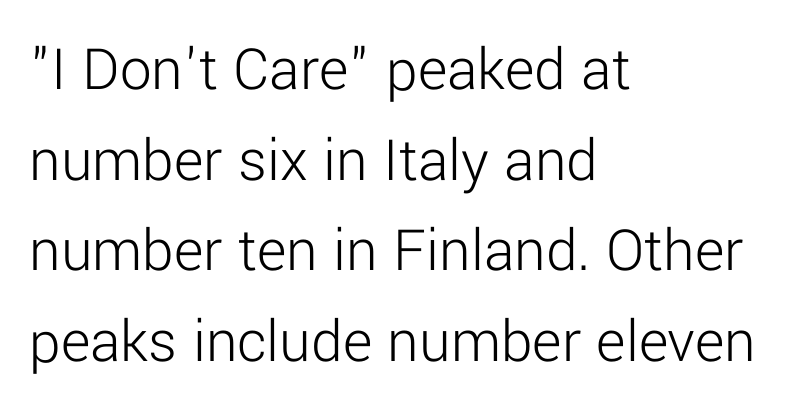
The image shows 63 px light sans-serif type, upright; set left-aligned, normal line spacing (1.44x), normal letter spacing, not underlined; low stroke contrast and a medium x-height.
